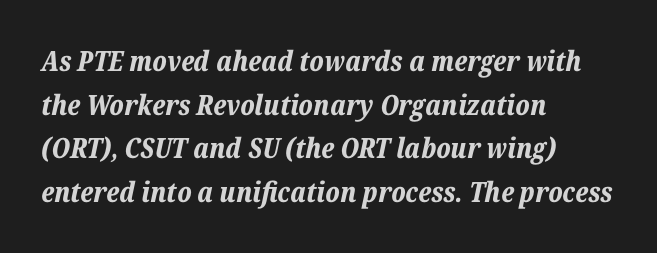
The image shows 28 px bold type, italic (leaning right); set left-aligned, normal line spacing (1.56x), normal letter spacing, not underlined; low stroke contrast and a medium x-height.
